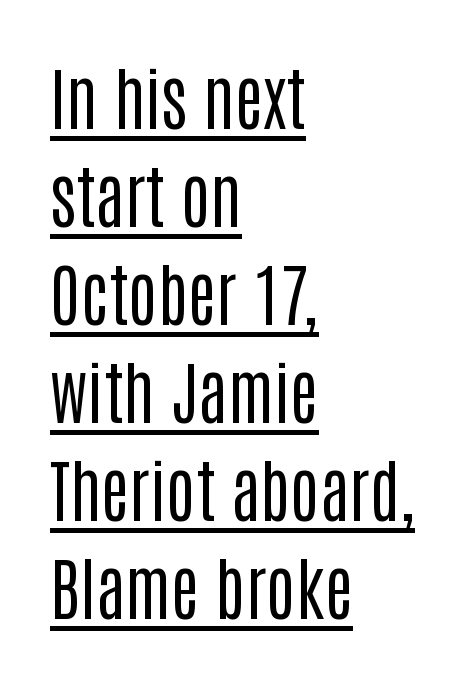
{"serif": "no", "italic": "no", "bold": "no", "weight": "regular", "width": "condensed", "stroke_contrast": "low", "x_height": "large", "monospaced": "no", "underline": "yes", "align": "left", "line_spacing": "normal", "line_spacing_ratio": 1.44, "letter_spacing": "normal", "letter_spacing_em": 0.0, "glyph_px": 68}
